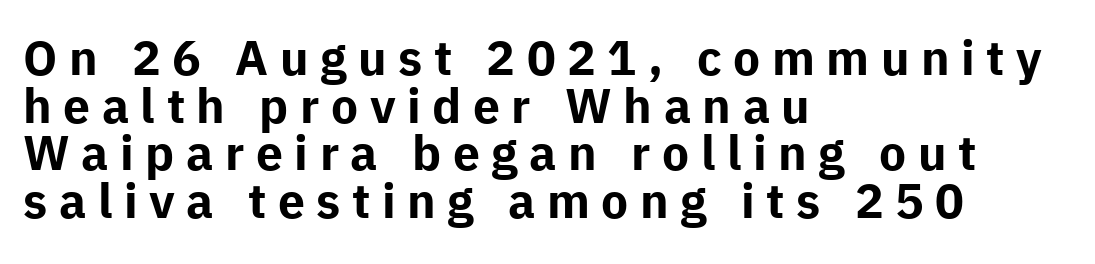
Q: Is the text bold? A: Yes.
Q: Is the text italic (slanted)? A: No, it is upright.
Q: Is the typeface a serif or a sans-serif typeface? A: Sans-serif.
Q: Is the text underlined? A: No.
Q: How is the paragraph aligned? A: Left-aligned.
Q: Is the spacing between letters normal or unusually wide? A: Unusually wide.
Q: Is the spacing between lines tight, normal or loose? A: Tight.
Q: Width (condensed, normal, or wide)? A: Normal.
Q: Stroke contrast? A: Low.
Q: x-height? A: Medium.
Q: Monospaced? A: No.
